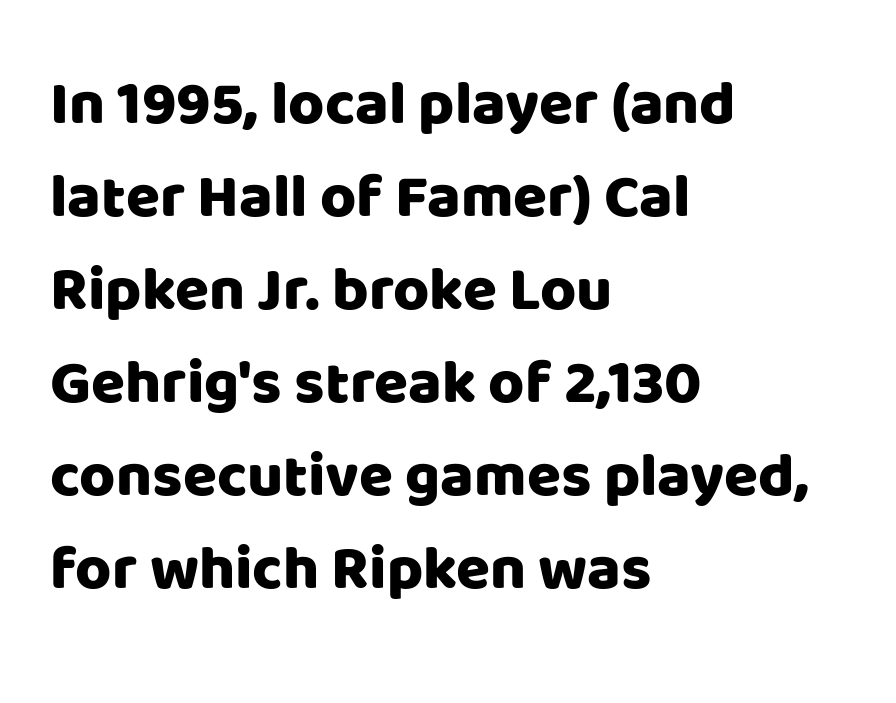
The image shows 62 px sans-serif type, upright; set left-aligned, normal line spacing (1.5x), normal letter spacing, not underlined; low stroke contrast and a large x-height.
